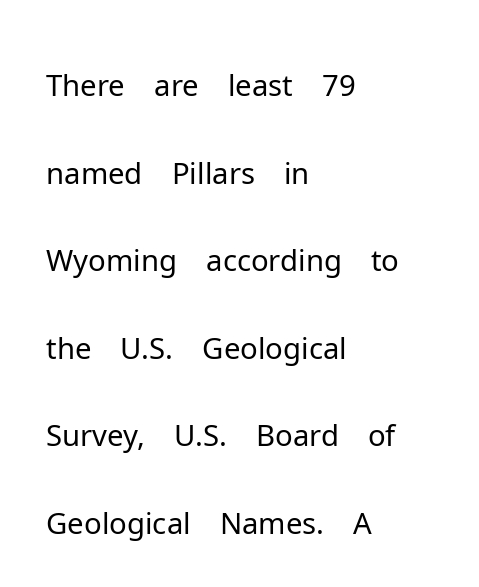
{"serif": "no", "italic": "no", "bold": "no", "weight": "light", "width": "normal", "stroke_contrast": "low", "x_height": "medium", "monospaced": "no", "underline": "no", "align": "left", "line_spacing": "normal", "line_spacing_ratio": 1.46, "letter_spacing": "normal", "letter_spacing_em": 0.0, "glyph_px": 60}
